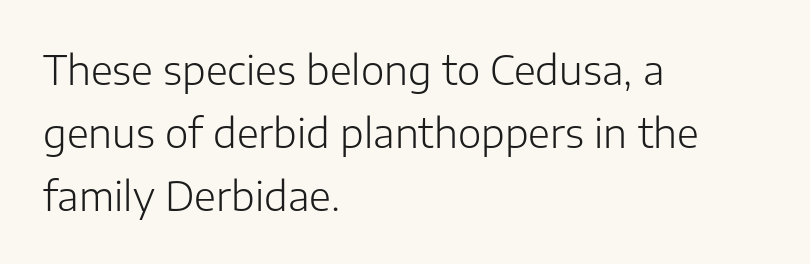
The image shows 40 px light sans-serif type, upright; set left-aligned, normal line spacing (1.58x), normal letter spacing, not underlined; low stroke contrast and a medium x-height.
